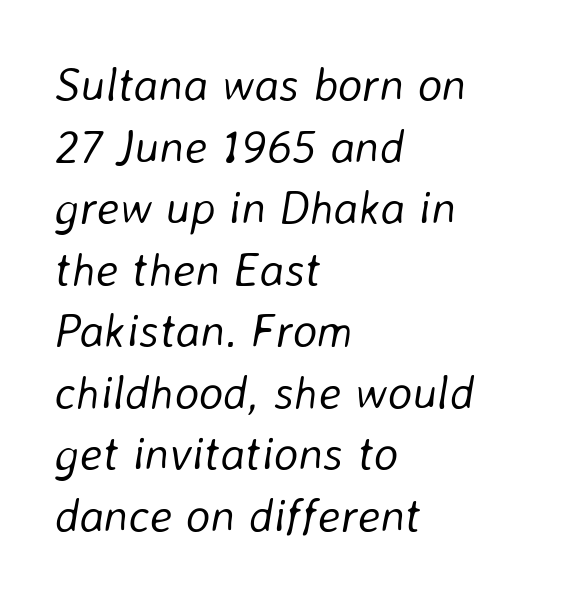
Q: Is the text bold? A: No.
Q: Is the text italic (slanted)? A: Yes, it leans right by about 8 degrees.
Q: Is the text underlined? A: No.
Q: How is the paragraph aligned? A: Left-aligned.
Q: Is the spacing between letters normal or unusually wide? A: Normal.
Q: Is the spacing between lines tight, normal or loose? A: Normal.
Q: Width (condensed, normal, or wide)? A: Normal.
Q: Stroke contrast? A: Low.
Q: x-height? A: Medium.
Q: Monospaced? A: No.
